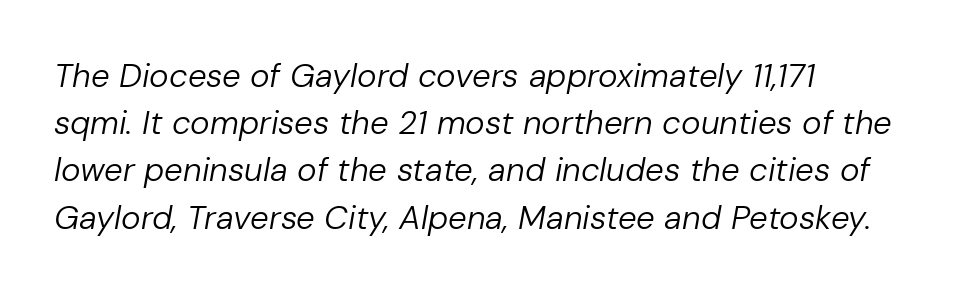
The image shows 33 px regular-weight type, italic (leaning right); set left-aligned, normal line spacing (1.43x), normal letter spacing, not underlined; low stroke contrast and a medium x-height.
